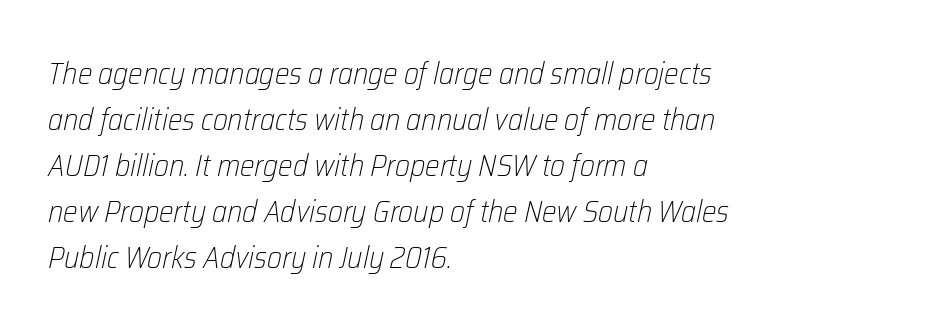
Q: Is the text bold? A: No.
Q: Is the text italic (slanted)? A: Yes, it leans right by about 12 degrees.
Q: Is the text underlined? A: No.
Q: How is the paragraph aligned? A: Left-aligned.
Q: Is the spacing between letters normal or unusually wide? A: Normal.
Q: Is the spacing between lines tight, normal or loose? A: Normal.
Q: Width (condensed, normal, or wide)? A: Condensed.
Q: Stroke contrast? A: Low.
Q: x-height? A: Medium.
Q: Monospaced? A: No.
